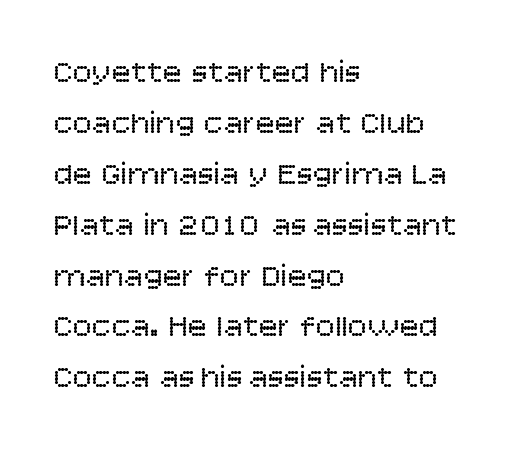
Q: Is the text bold? A: No.
Q: Is the text italic (slanted)? A: No, it is upright.
Q: Is the typeface a serif or a sans-serif typeface? A: Sans-serif.
Q: Is the text underlined? A: No.
Q: How is the paragraph aligned? A: Left-aligned.
Q: Is the spacing between letters normal or unusually wide? A: Normal.
Q: Is the spacing between lines tight, normal or loose? A: Normal.
Q: Width (condensed, normal, or wide)? A: Normal.
Q: Stroke contrast? A: Low.
Q: x-height? A: Large.
Q: Monospaced? A: No.
